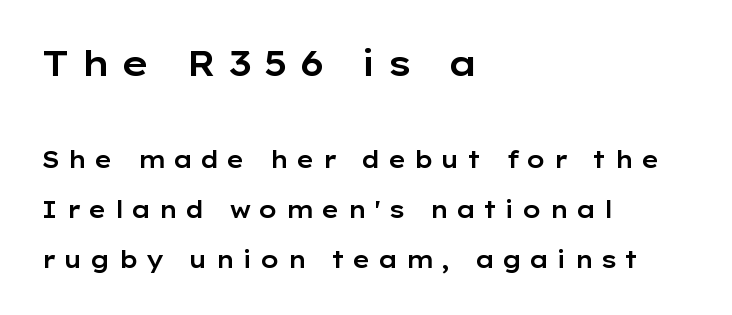
{"serif": "no", "italic": "no", "width": "wide", "stroke_contrast": "low", "x_height": "medium", "monospaced": "no", "underline": "no", "align": "left", "line_spacing": "loose", "line_spacing_ratio": 2.17, "letter_spacing": "wide", "letter_spacing_em": 0.3, "larger_block": "first", "size_ratio": 1.52, "glyph_px": 35}
